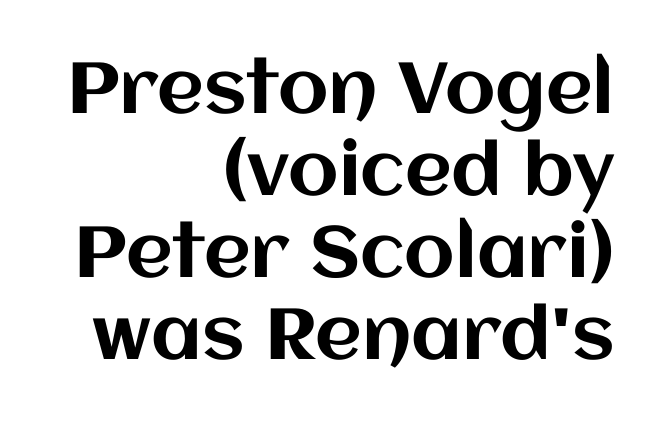
Q: Is the text italic (slanted)? A: No, it is upright.
Q: Is the text underlined? A: No.
Q: How is the paragraph aligned? A: Right-aligned.
Q: Is the spacing between letters normal or unusually wide? A: Normal.
Q: Is the spacing between lines tight, normal or loose? A: Tight.
Q: Width (condensed, normal, or wide)? A: Normal.
Q: Stroke contrast? A: Medium.
Q: x-height? A: Large.
Q: Monospaced? A: No.
